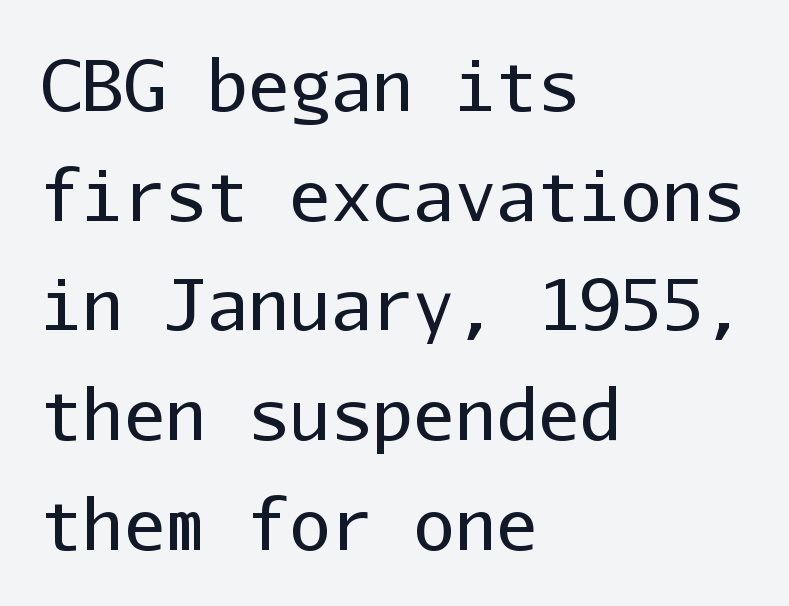
The image shows 69 px regular-weight sans-serif type, upright, monospaced; set left-aligned, normal line spacing (1.59x), normal letter spacing, not underlined; low stroke contrast and a medium x-height.
